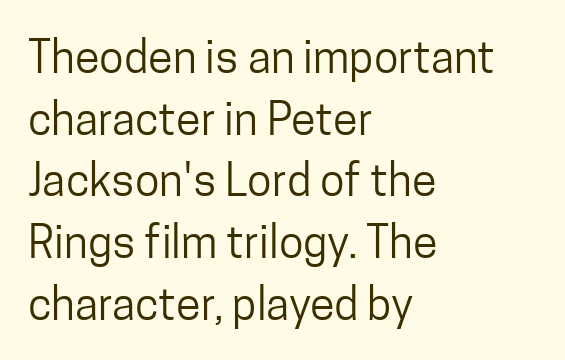
Students, note that the glyphs here touch the page at normal intervals. Does the type have serifs? No, each stem ends abruptly. Bold? No — there's no thickening of the strokes. The lines are quadded left.
